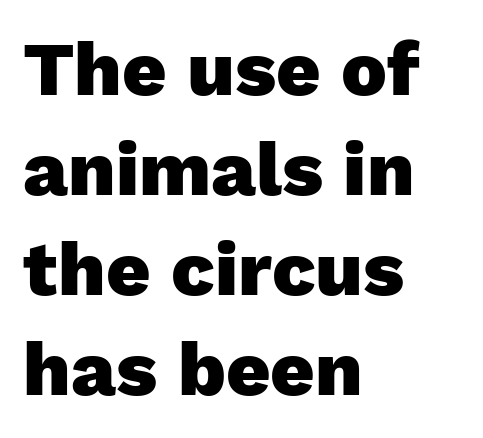
Q: Is the text bold? A: Yes.
Q: Is the text italic (slanted)? A: No, it is upright.
Q: Is the typeface a serif or a sans-serif typeface? A: Sans-serif.
Q: Is the text underlined? A: No.
Q: How is the paragraph aligned? A: Left-aligned.
Q: Is the spacing between letters normal or unusually wide? A: Normal.
Q: Is the spacing between lines tight, normal or loose? A: Normal.
Q: Width (condensed, normal, or wide)? A: Normal.
Q: Stroke contrast? A: Low.
Q: x-height? A: Medium.
Q: Monospaced? A: No.
